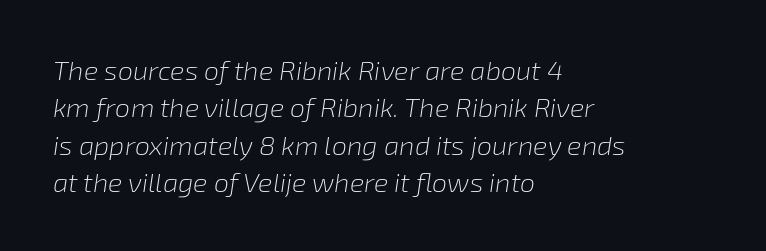
The image shows 27 px text type, italic (leaning right); set left-aligned, normal line spacing (1.38x), normal letter spacing, not underlined.
